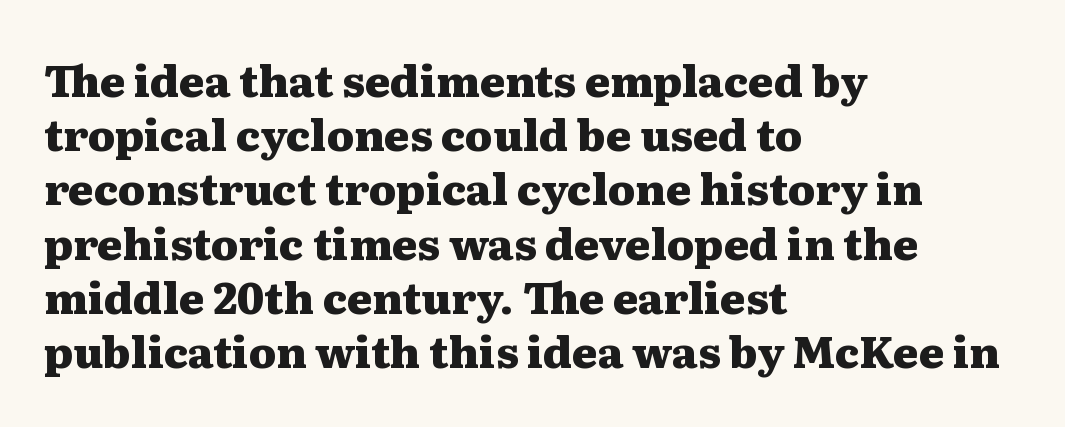
Q: Is the text bold? A: Yes.
Q: Is the text italic (slanted)? A: No, it is upright.
Q: Is the typeface a serif or a sans-serif typeface? A: Serif.
Q: Is the text underlined? A: No.
Q: How is the paragraph aligned? A: Left-aligned.
Q: Is the spacing between letters normal or unusually wide? A: Normal.
Q: Is the spacing between lines tight, normal or loose? A: Normal.
Q: Width (condensed, normal, or wide)? A: Wide.
Q: Stroke contrast? A: Medium.
Q: x-height? A: Medium.
Q: Monospaced? A: No.
